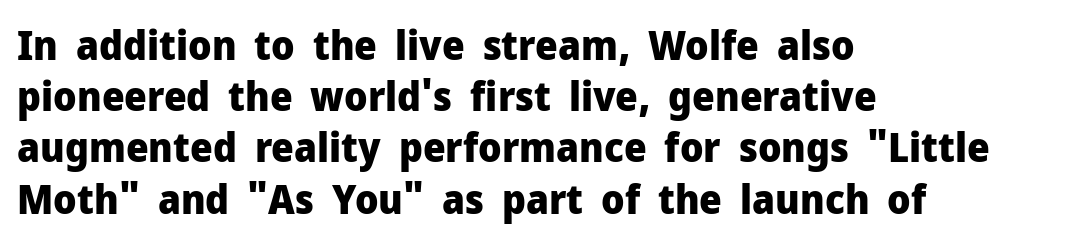
{"serif": "no", "italic": "no", "bold": "yes", "weight": "heavy", "width": "normal", "stroke_contrast": "low", "x_height": "medium", "monospaced": "no", "underline": "no", "align": "left", "line_spacing": "normal", "line_spacing_ratio": 1.28, "letter_spacing": "normal", "letter_spacing_em": 0.0, "glyph_px": 40}
